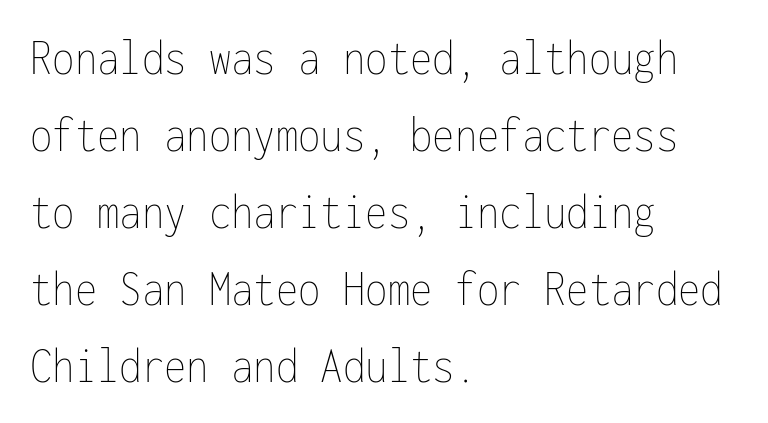
The paragraph shown leans on its left margin. This sample has the even, mechanical cadence of fixed-width lettering. The face used here is rendered with its standard letterfit. Compared with typical paragraphs, the rows here are spaced about the same. A bare baseline throughout the passage.
